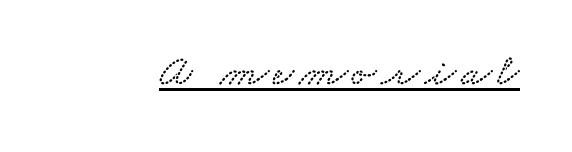
Does a line run under the words? Yes, clearly. Look at the bottom of the vertical strokes: they flare into serifs here. Note the varied advance widths — an 'i' is clearly narrower than an 'm'.
